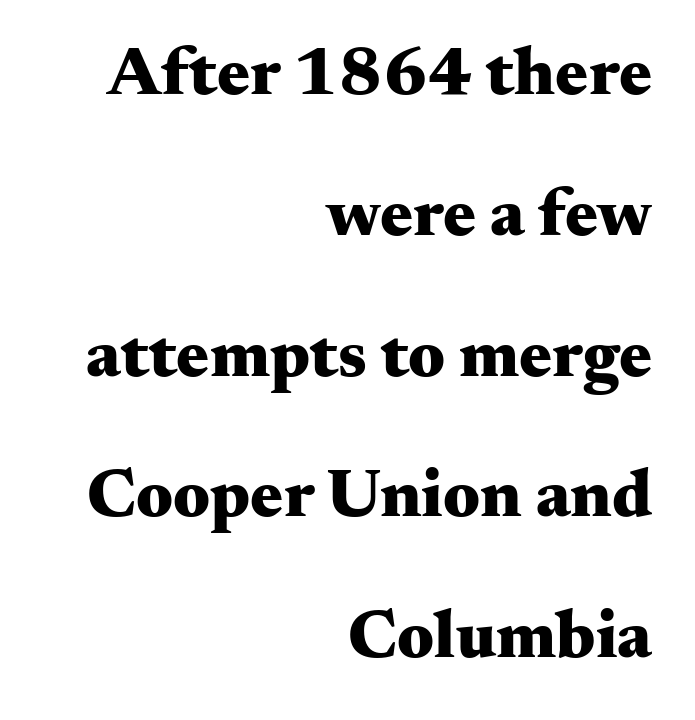
{"serif": "yes", "italic": "no", "bold": "yes", "weight": "heavy", "width": "wide", "stroke_contrast": "medium", "x_height": "small", "monospaced": "no", "underline": "no", "align": "right", "line_spacing": "loose", "line_spacing_ratio": 2.04, "letter_spacing": "normal", "letter_spacing_em": 0.0, "glyph_px": 69}
